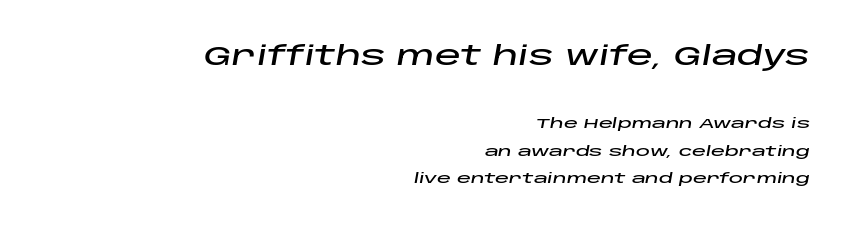
{"italic": "yes", "lean": "right", "slant_degrees": 10, "underline": "no", "align": "right", "line_spacing": "loose", "line_spacing_ratio": 1.97, "letter_spacing": "normal", "letter_spacing_em": 0.0, "larger_block": "first", "size_ratio": 1.86, "glyph_px": 26}
